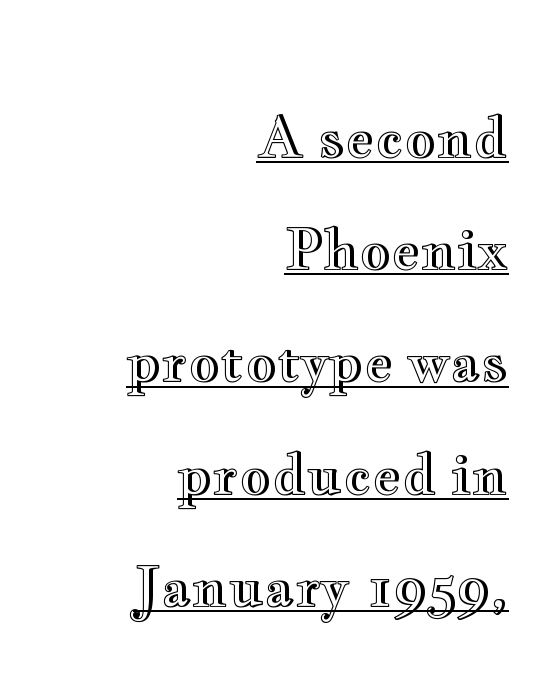
Glyph-to-glyph distance matches everyday printed text. The line-height multiplier appears high, well above default. Is there any slant? The stems are plumb. The paragraph has a hard right edge and a soft left edge. The rendering uses natural spacing where letterforms have individual widths. Emphasis is given by a line drawn under the lettering.
